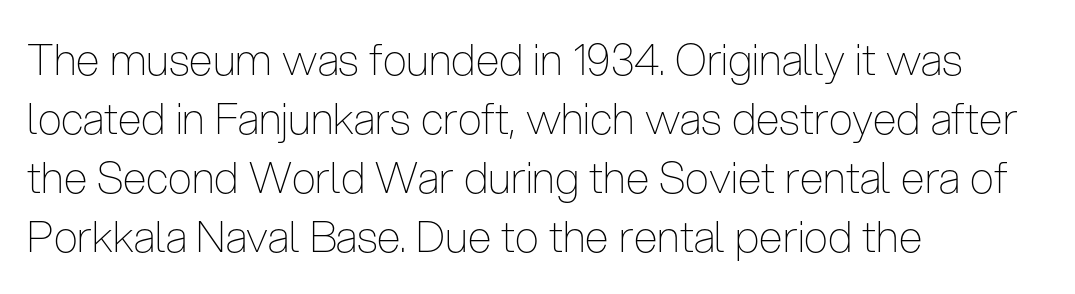
{"serif": "no", "italic": "no", "bold": "no", "weight": "thin", "width": "condensed", "stroke_contrast": "low", "x_height": "medium", "monospaced": "no", "underline": "no", "align": "left", "line_spacing": "normal", "line_spacing_ratio": 1.37, "letter_spacing": "normal", "letter_spacing_em": 0.0, "glyph_px": 43}
